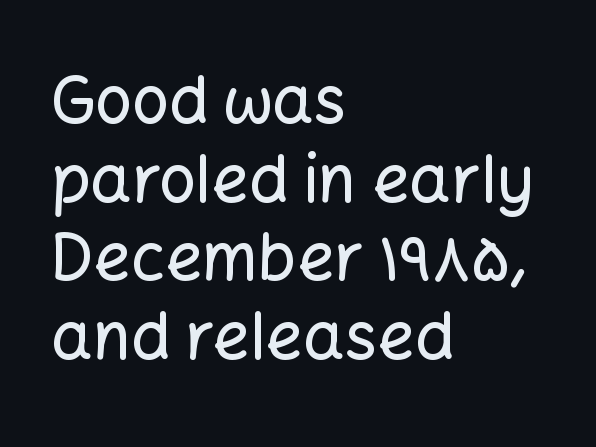
In terms of letterspacing, this is plain default setting. The typeface chosen for these lines omits serifs. Spacing verdict: proportional, widths tailored to each character. Layout note: lines flush left. Letters rest on an invisible, unmarked baseline. The letters stand straight up with perfectly vertical stems.
